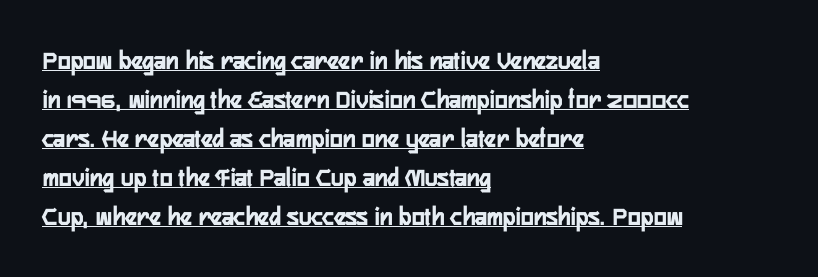
Q: Is the text bold? A: Yes.
Q: Is the text italic (slanted)? A: No, it is upright.
Q: Is the text underlined? A: Yes.
Q: How is the paragraph aligned? A: Left-aligned.
Q: Is the spacing between letters normal or unusually wide? A: Normal.
Q: Is the spacing between lines tight, normal or loose? A: Normal.
